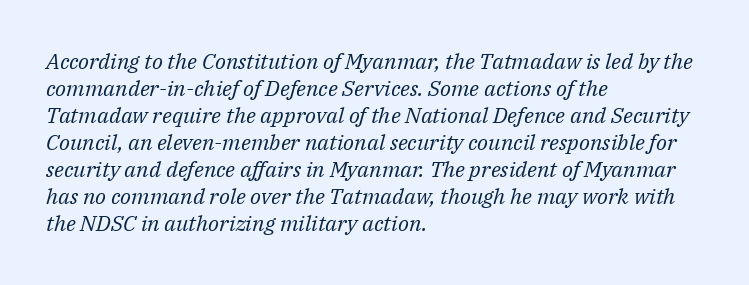
{"italic": "yes", "lean": "right", "slant_degrees": 14, "bold": "no", "underline": "no", "align": "left", "line_spacing_ratio": 1.23, "letter_spacing": "normal", "letter_spacing_em": 0.0, "glyph_px": 22}
